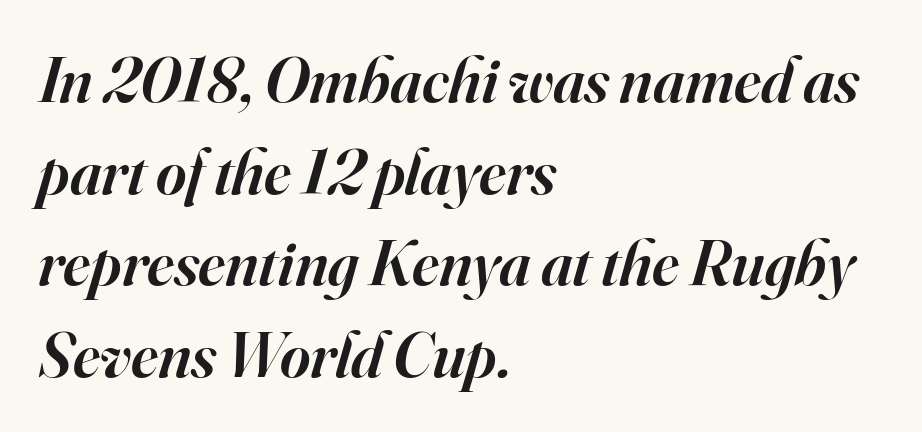
Does the type have serifs? Yes, each stem ends in a small foot. Observe the lean: these are italic letterforms. Visually the block forms a straight wall on the left and a jagged coastline on the right. A normal amount of white space separates one row of letters from the next. Nobody touched the tracking dial on this one. The letters advance in unequal steps, a hallmark of proportional type.
